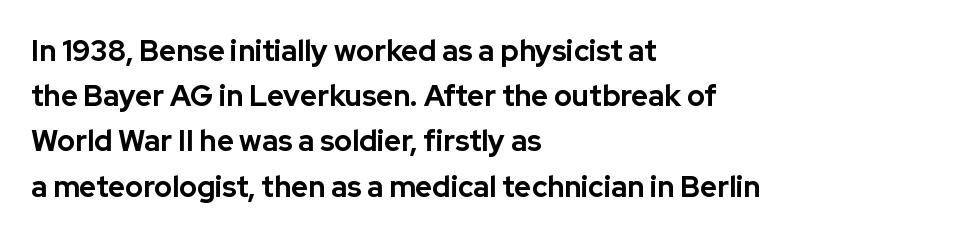
The letters advance in unequal steps, a hallmark of proportional type. The face used here has the dense, thick strokes of a bold. A normal amount of white space separates one row of letters from the next. No italicization has been applied; the sample stays upright. A typesetter would call this zero additional tracking. The gap between lines stays unmarked.
